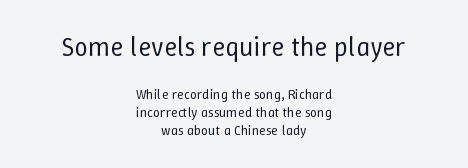
{"italic": "no", "bold": "no", "underline": "no", "align": "center", "line_spacing": "normal", "line_spacing_ratio": 1.28, "letter_spacing": "normal", "letter_spacing_em": 0.0, "larger_block": "first", "size_ratio": 1.93, "glyph_px": 27}
